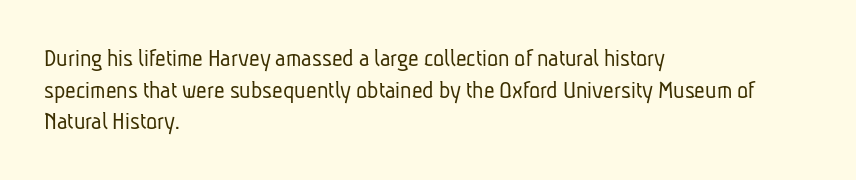
The horizontal fit of the characters is conventional and even. Any mark beneath the type? The region is blank. The passage shown is not bold in any degree. The text block is weighted toward the left margin, trailing off unevenly rightward.
